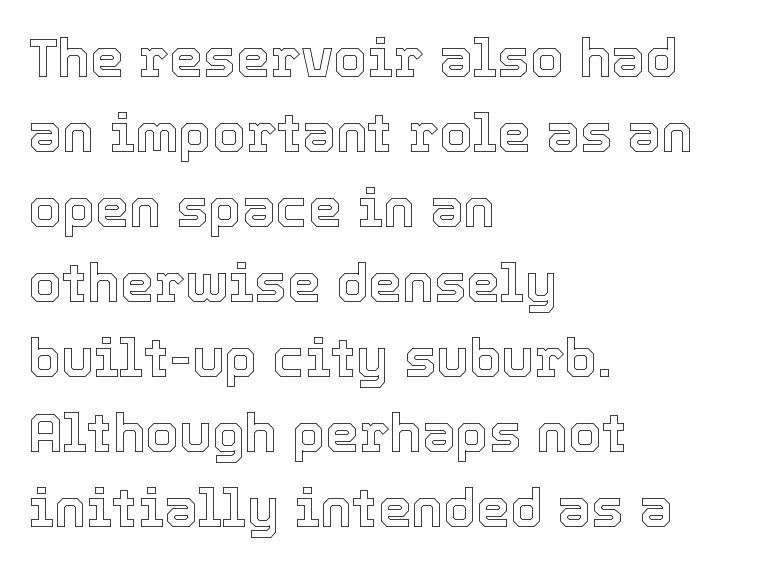
Q: Is the text italic (slanted)? A: No, it is upright.
Q: Is the text underlined? A: No.
Q: How is the paragraph aligned? A: Left-aligned.
Q: Is the spacing between letters normal or unusually wide? A: Normal.
Q: Is the spacing between lines tight, normal or loose? A: Normal.
Q: Width (condensed, normal, or wide)? A: Normal.
Q: x-height? A: Medium.
Q: Monospaced? A: No.
